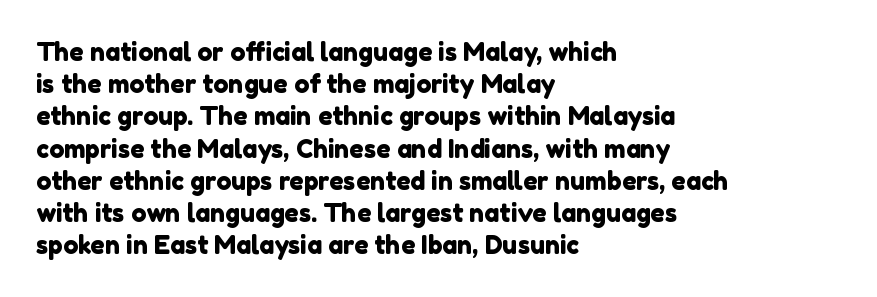
Q: Is the text underlined? A: No.
Q: How is the paragraph aligned? A: Left-aligned.
Q: Is the spacing between letters normal or unusually wide? A: Normal.
Q: Is the spacing between lines tight, normal or loose? A: Normal.
